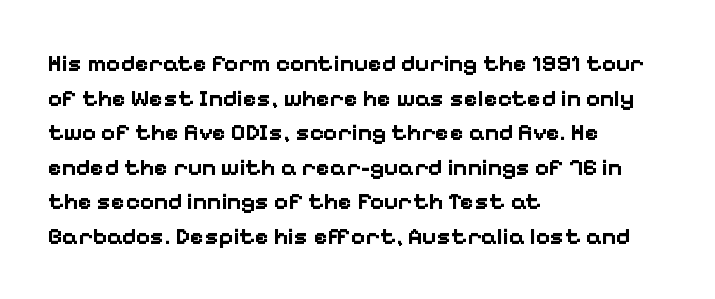
Rule under the text: the space is simply empty. Nothing unusual about the tracking: characters are spaced as the font intends. Leading: standard. This sample uses an upright cut, with every glyph sitting square on the baseline. Set as a true bold cut, around the 700 mark. Line beginnings align vertically; line endings do not.
